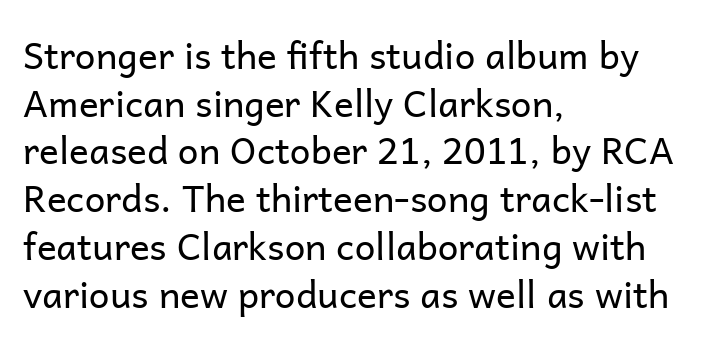
Is this a heavy cut? Hardly; it is regular or lighter. How are the letters spaced? Ordinarily, with no added tracking. The ragged edge is on the right, which tells us the setting is flush left. Characters remain perfectly vertical along every line. This sample has the flowing, uneven cadence of proportional lettering. The area under the type is left untouched.
